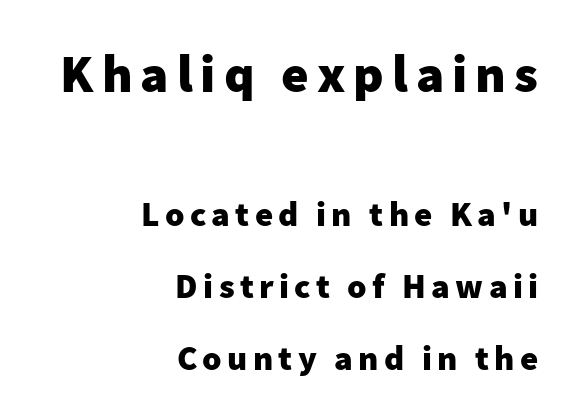
Q: Is the text bold? A: Yes.
Q: Is the text italic (slanted)? A: No, it is upright.
Q: Is the typeface a serif or a sans-serif typeface? A: Sans-serif.
Q: Is the text underlined? A: No.
Q: How is the paragraph aligned? A: Right-aligned.
Q: Is the spacing between lines tight, normal or loose? A: Loose.
Q: Which block of text is set in a larger size, the first (top) or the second (bottom)? A: The first (top) one.
Q: Width (condensed, normal, or wide)? A: Normal.
Q: Stroke contrast? A: Low.
Q: x-height? A: Medium.
Q: Monospaced? A: No.
